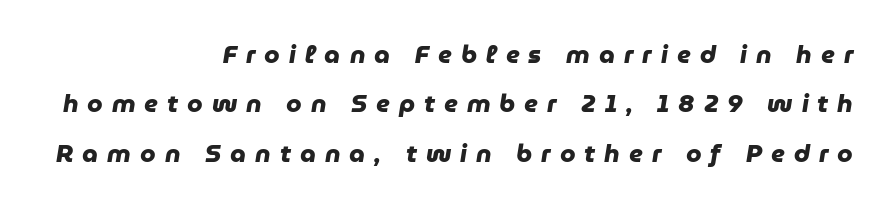
Plain, unruled lines of type. In terms of weight, the rendering is a true, heavy bold. How would I describe the line gaps? Wide and relaxed. Caption: multi-line text, flush right, ragged left. The tracking jumps out immediately: characters are airy and widely separated.
